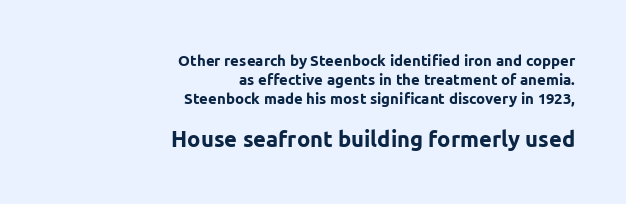
{"italic": "no", "bold": "yes", "underline": "no", "align": "right", "line_spacing": "normal", "line_spacing_ratio": 1.27, "letter_spacing": "normal", "letter_spacing_em": 0.0, "larger_block": "second", "size_ratio": 1.47, "glyph_px": 22}
